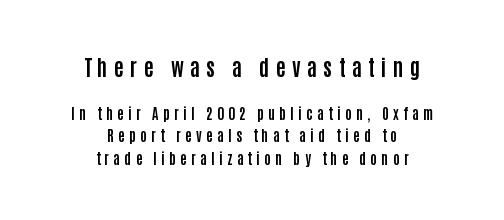
{"italic": "no", "bold": "yes", "underline": "no", "align": "center", "line_spacing": "normal", "line_spacing_ratio": 1.62, "letter_spacing": "wide", "letter_spacing_em": 0.31, "larger_block": "first", "size_ratio": 1.5, "glyph_px": 21}
